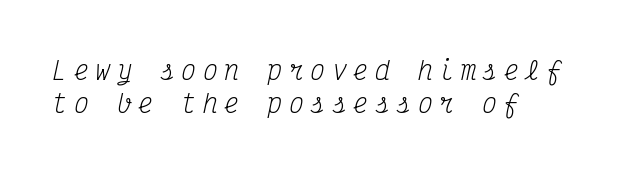
Students, observe: this is what conventionally led text looks like. Glance below the letters and you will spot only blank space. Inter-character spacing is expanded well beyond the font's built-in metrics. The passage shown leans; its letterforms are oblique.
